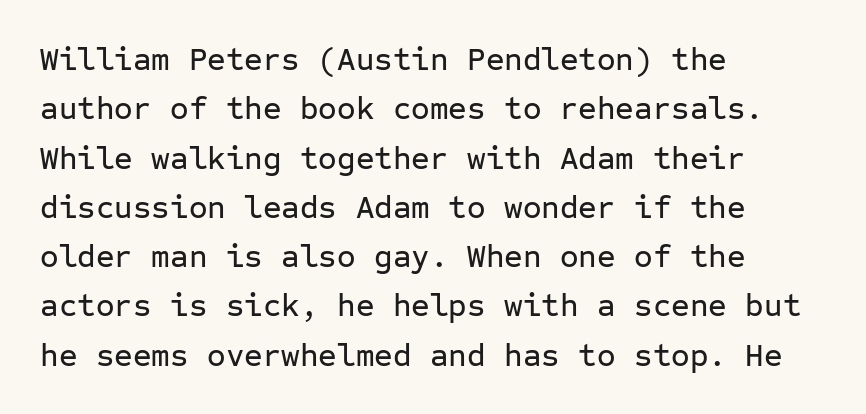
{"serif": "no", "italic": "no", "width": "normal", "stroke_contrast": "low", "x_height": "medium", "monospaced": "yes", "underline": "no", "align": "left", "line_spacing": "normal", "line_spacing_ratio": 1.54, "letter_spacing": "normal", "letter_spacing_em": 0.0, "glyph_px": 32}
